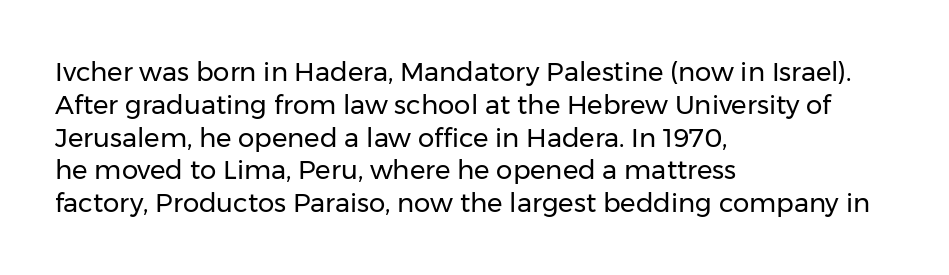
Q: Is the text bold? A: No.
Q: Is the text italic (slanted)? A: No, it is upright.
Q: Is the text underlined? A: No.
Q: How is the paragraph aligned? A: Left-aligned.
Q: Is the spacing between letters normal or unusually wide? A: Normal.
Q: Is the spacing between lines tight, normal or loose? A: Normal.
